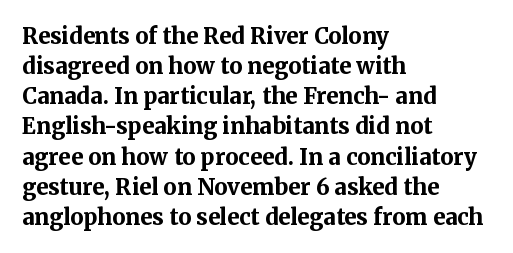
{"italic": "no", "bold": "yes", "underline": "no", "align": "left", "line_spacing": "normal", "line_spacing_ratio": 1.37, "letter_spacing": "normal", "letter_spacing_em": 0.0, "glyph_px": 22}
